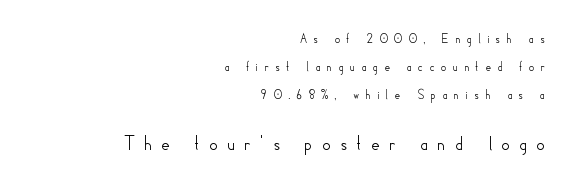
Note: smaller setting up top, larger setting below. The gaps between neighbouring characters are conspicuously large. The font's upright variant was chosen for this text. Glance below the letters and you will spot only blank space. All the whitespace from short lines collects on the left.
